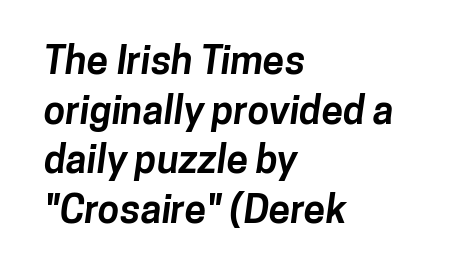
The image shows 39 px bold sans-serif type; set left-aligned, normal line spacing (1.27x), normal letter spacing, not underlined; low stroke contrast and a medium x-height.
